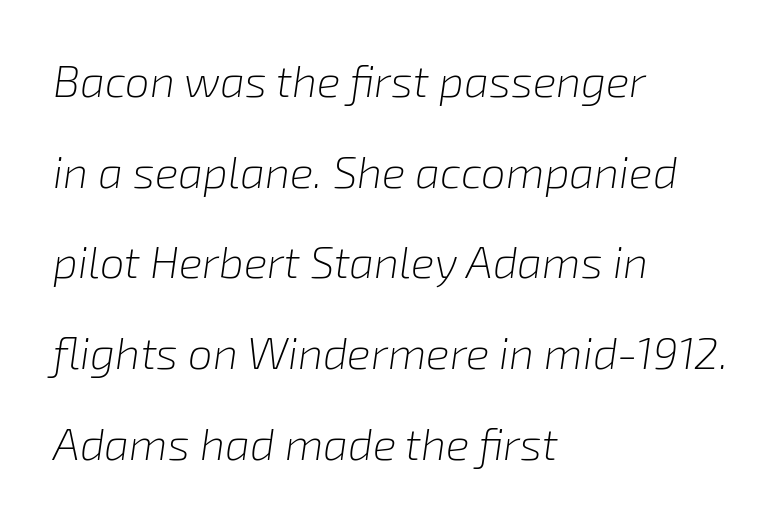
Vertical spacing — loose. Standard letterfit; no display-style spreading of the glyphs. The foot of each line stays bare and open. The rendering uses natural spacing where letterforms have individual widths. Counters stay open thanks to moderate or lighter strokes. Would a proofreader flag this as italicized? Yes.
